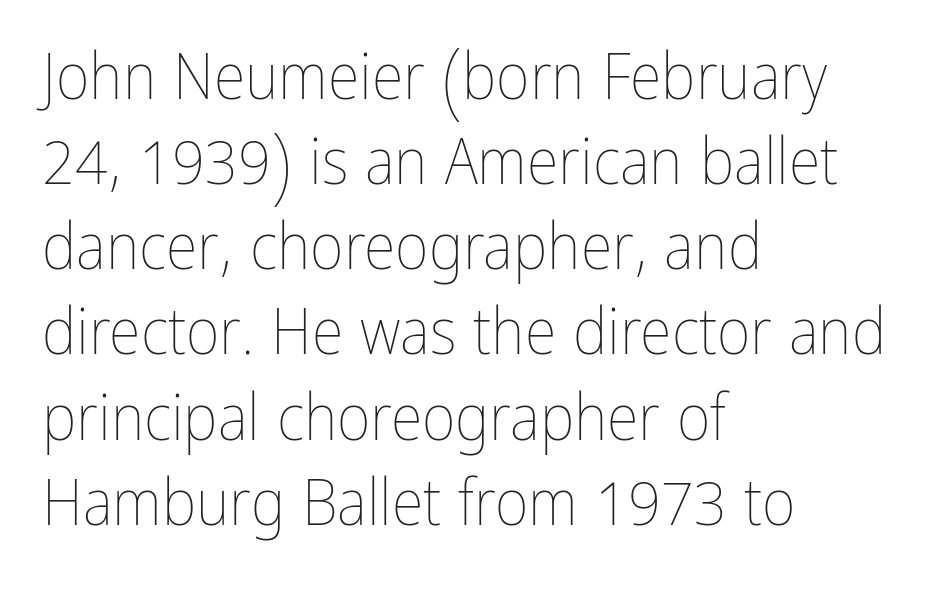
The image shows 65 px thin, condensed type, upright; set left-aligned, normal line spacing (1.31x), normal letter spacing, not underlined; low stroke contrast and a medium x-height.
